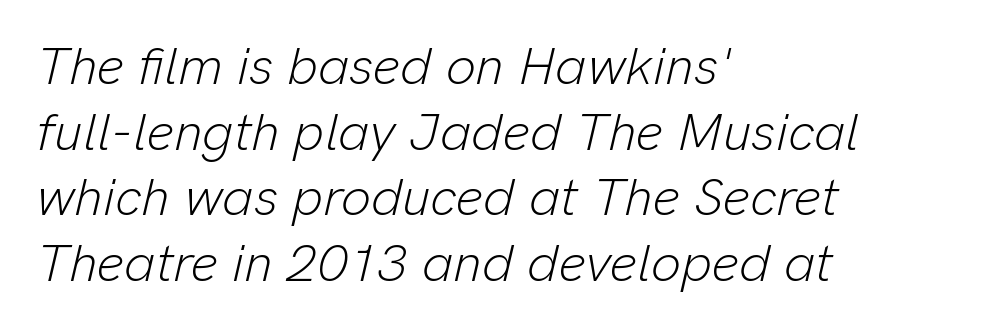
The weight tops out at a normal text grade. Lines of text with bare space underneath. Alignment: flush left. There's an unmistakable incline to the writing here. Spacing verdict: proportional, widths tailored to each character. The horizontal fit of the characters is conventional and even.
